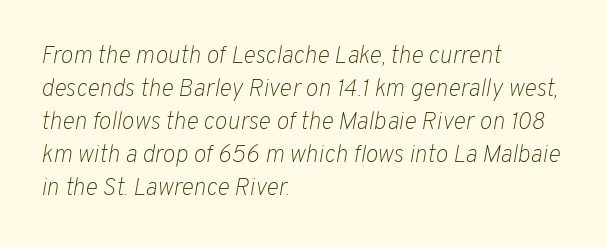
Q: Is the text bold? A: No.
Q: Is the text italic (slanted)? A: Yes, it leans right by about 10 degrees.
Q: Is the text underlined? A: No.
Q: How is the paragraph aligned? A: Left-aligned.
Q: Is the spacing between letters normal or unusually wide? A: Normal.
Q: Is the spacing between lines tight, normal or loose? A: Normal.
